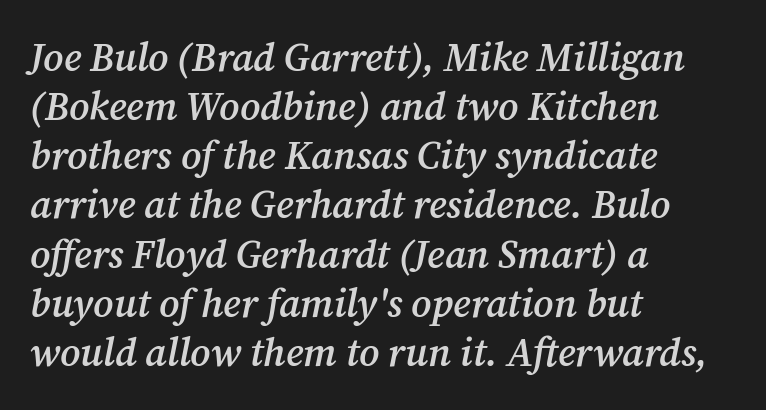
{"serif": "yes", "italic": "yes", "lean": "right", "slant_degrees": 12, "bold": "semi", "weight": "semibold", "width": "normal", "stroke_contrast": "medium", "x_height": "medium", "monospaced": "no", "underline": "no", "align": "left", "line_spacing": "normal", "line_spacing_ratio": 1.26, "letter_spacing": "normal", "letter_spacing_em": 0.0, "glyph_px": 39}
